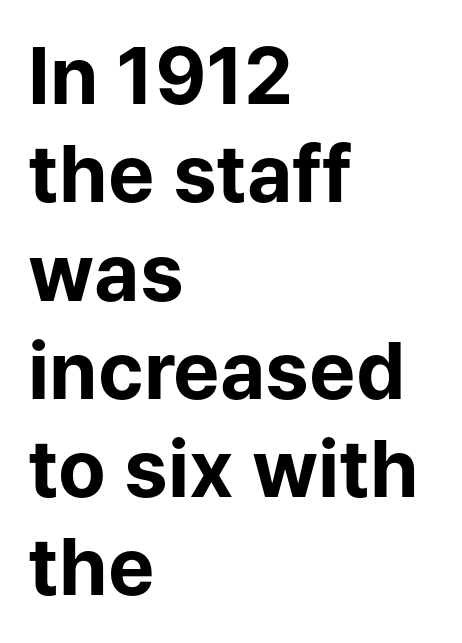
{"serif": "no", "italic": "no", "bold": "yes", "weight": "bold", "width": "normal", "stroke_contrast": "low", "x_height": "medium", "monospaced": "no", "underline": "no", "align": "left", "line_spacing": "normal", "line_spacing_ratio": 1.26, "letter_spacing": "normal", "letter_spacing_em": 0.0, "glyph_px": 78}
